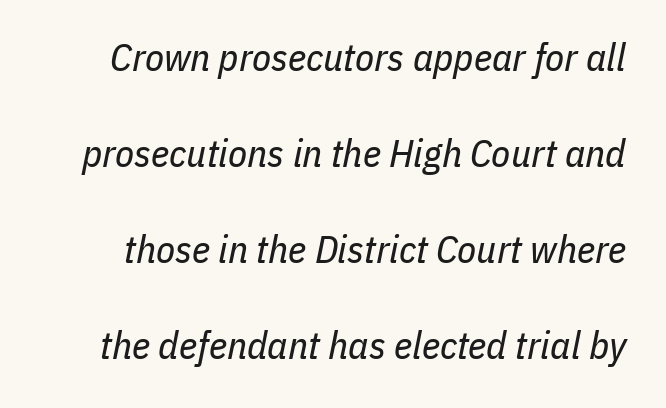
Airy leading. Is this a fixed-width face? No — the glyphs have proportional, varying widths. Short note: letters normally spaced. Bare-footed words on every line. The typesetting does not lean heavy: it is not bold. This is oblique type, the kind used for emphasis or titles.
